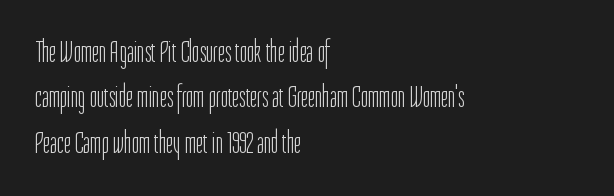
Each word holds together tightly as a unit, with standard inter-letter gaps. Ink coverage per letter is moderate at most. The paragraph has a hard left edge and a soft right edge. It's the straight-up-and-down kind of type. One glance says typical: line gaps are just what's usual. Examine the stroke ends and you'll find no serifs.
